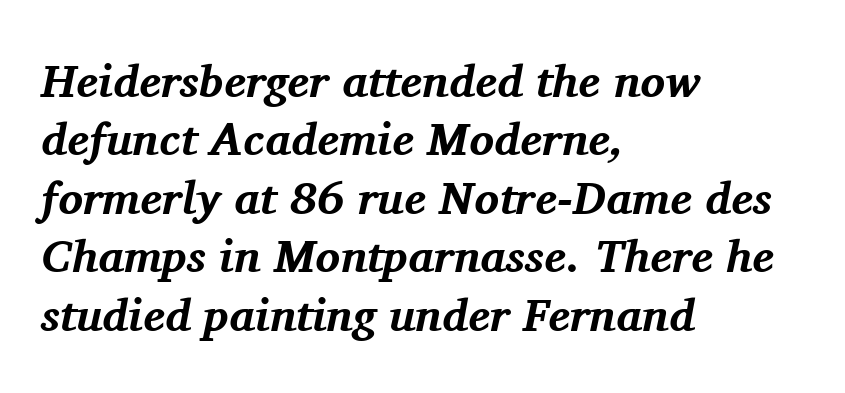
Q: Is the text bold? A: Yes.
Q: Is the text italic (slanted)? A: Yes, it leans right by about 11 degrees.
Q: Is the typeface a serif or a sans-serif typeface? A: Serif.
Q: Is the text underlined? A: No.
Q: How is the paragraph aligned? A: Left-aligned.
Q: Is the spacing between letters normal or unusually wide? A: Normal.
Q: Is the spacing between lines tight, normal or loose? A: Normal.
Q: Width (condensed, normal, or wide)? A: Normal.
Q: Stroke contrast? A: Medium.
Q: x-height? A: Medium.
Q: Monospaced? A: No.
